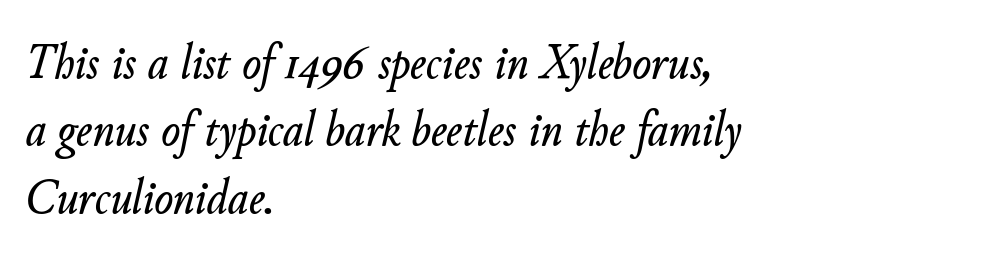
{"italic": "yes", "lean": "right", "slant_degrees": 11, "width": "normal", "stroke_contrast": "low", "x_height": "small", "monospaced": "no", "underline": "no", "align": "left", "line_spacing": "normal", "line_spacing_ratio": 1.35, "letter_spacing": "normal", "letter_spacing_em": 0.0, "glyph_px": 50}
